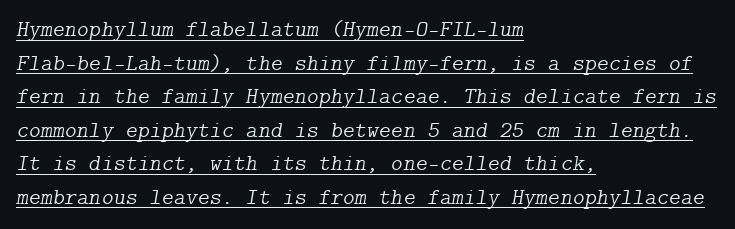
Caption: multi-line text, flush left, ragged right. Does a line run under the words? Yes, clearly. Slant detected: the letters are inclined. The cut favours lightness, reaching ordinary text weight at its darkest.
